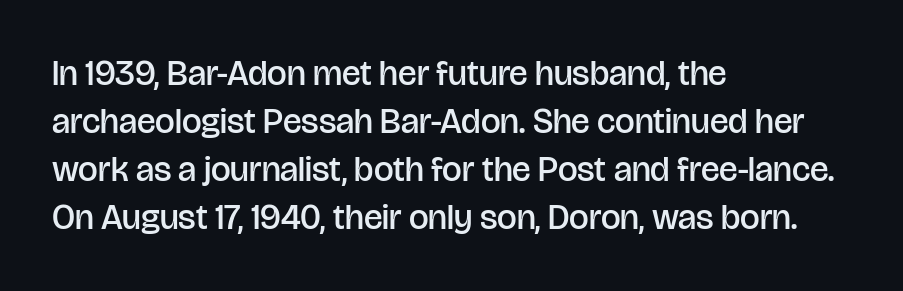
{"serif": "no", "italic": "no", "bold": "semi", "weight": "semibold", "width": "normal", "stroke_contrast": "low", "x_height": "large", "monospaced": "no", "underline": "no", "align": "left", "line_spacing": "normal", "line_spacing_ratio": 1.37, "letter_spacing": "normal", "letter_spacing_em": 0.0, "glyph_px": 35}
